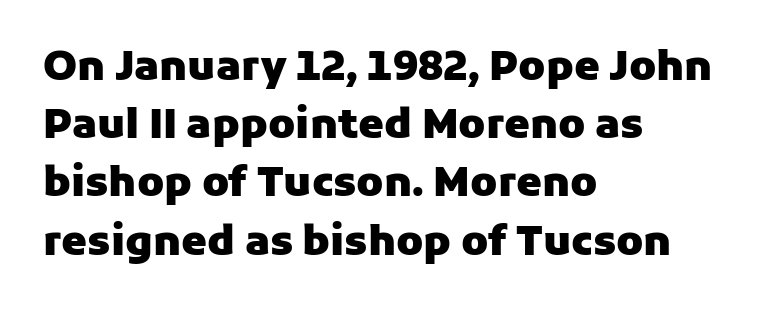
Glance below the letters and you will spot only blank space. Every stem runs plumb, perpendicular to the baseline. The typesetting leans heavy: a genuine bold. The rendering keeps characters at their native spacing.
